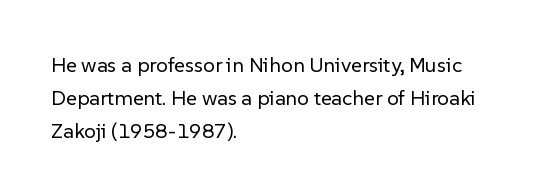
The image shows 21 px text type, upright; set left-aligned, normal line spacing (1.56x), normal letter spacing, not underlined.
